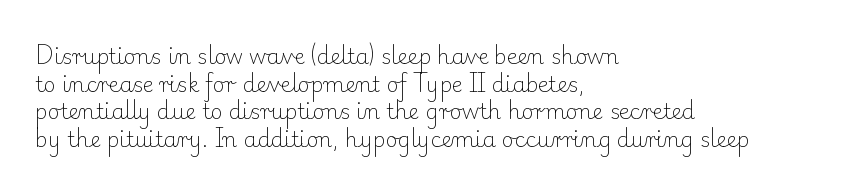
{"italic": "no", "bold": "no", "underline": "no", "align": "left", "line_spacing": "normal", "line_spacing_ratio": 1.32, "letter_spacing": "normal", "letter_spacing_em": 0.0, "glyph_px": 21}
